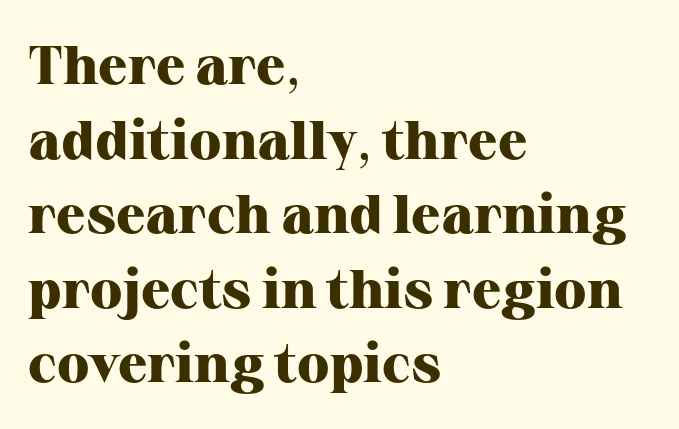
{"serif": "yes", "italic": "no", "bold": "yes", "weight": "heavy", "width": "normal", "stroke_contrast": "high", "x_height": "medium", "monospaced": "no", "underline": "no", "align": "left", "line_spacing": "normal", "line_spacing_ratio": 1.38, "letter_spacing": "normal", "letter_spacing_em": 0.0, "glyph_px": 54}
